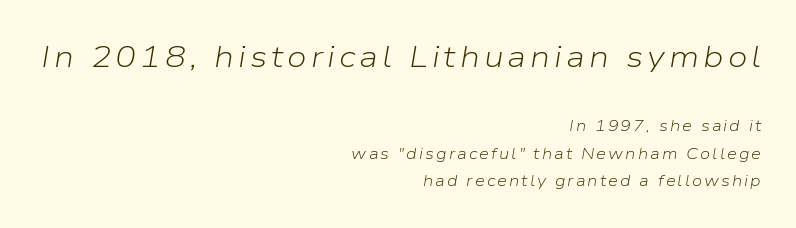
The image shows 31 px light type, italic (leaning right); set right-aligned, line spacing 1.74x, not underlined; the first (top) block is 1.94x larger; low stroke contrast and a medium x-height.
